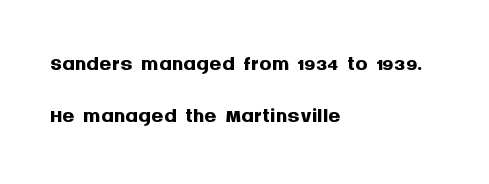
The image shows 31 px semibold sans-serif type, upright; set left-aligned, normal line spacing (1.67x), normal letter spacing, not underlined; medium stroke contrast and a large x-height.
